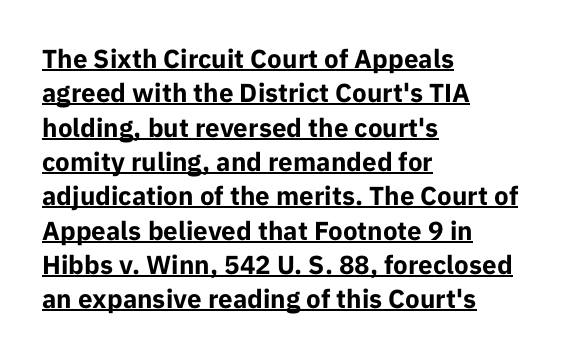
Q: Is the text bold? A: Yes.
Q: Is the text italic (slanted)? A: No, it is upright.
Q: Is the text underlined? A: Yes.
Q: How is the paragraph aligned? A: Left-aligned.
Q: Is the spacing between letters normal or unusually wide? A: Normal.
Q: Is the spacing between lines tight, normal or loose? A: Normal.
